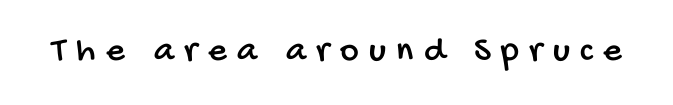
Spacing verdict: proportional, widths tailored to each character. Descender tails drop into unmarked territory. Characters follow at a spacing far wider than the type designer built in. What kind of face is this? One without serifs — a sans.
